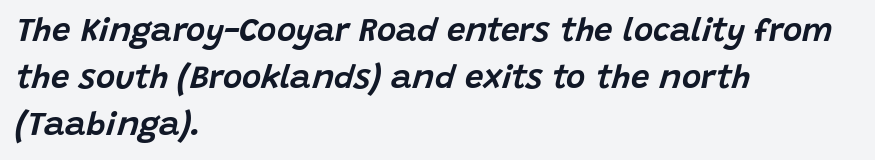
Q: Is the text italic (slanted)? A: Yes, it leans right by about 15 degrees.
Q: Is the text underlined? A: No.
Q: How is the paragraph aligned? A: Left-aligned.
Q: Is the spacing between letters normal or unusually wide? A: Normal.
Q: Is the spacing between lines tight, normal or loose? A: Normal.
Q: Width (condensed, normal, or wide)? A: Normal.
Q: Stroke contrast? A: Low.
Q: x-height? A: Large.
Q: Monospaced? A: No.
